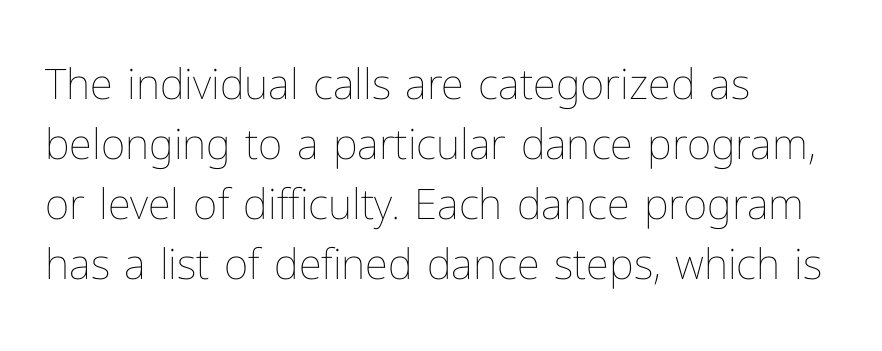
Horizontally, the lines are justified to the leading edge only. The passage shown is typed in a proportional face where columns would drift. A typesetter would mark this as roman, not italic. Honestly, there is no underline to notice here at all. The gaps between neighbouring characters are ordinary and unremarkable.
